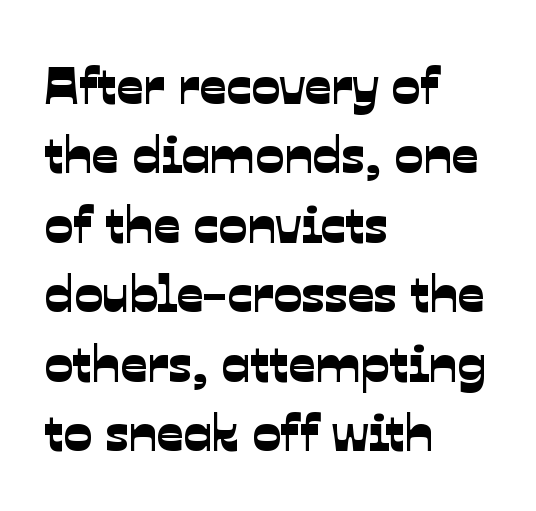
The image shows 53 px sans-serif type; set left-aligned, normal line spacing (1.31x), normal letter spacing, not underlined; low stroke contrast and a medium x-height.
